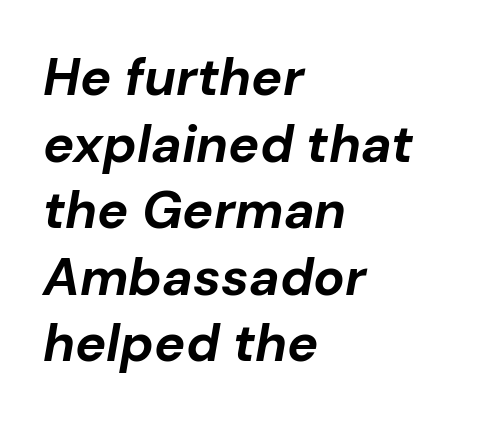
Q: Is the text bold? A: Yes.
Q: Is the text italic (slanted)? A: Yes, it leans right by about 10 degrees.
Q: Is the text underlined? A: No.
Q: How is the paragraph aligned? A: Left-aligned.
Q: Is the spacing between letters normal or unusually wide? A: Normal.
Q: Is the spacing between lines tight, normal or loose? A: Normal.
Q: Width (condensed, normal, or wide)? A: Normal.
Q: Stroke contrast? A: Low.
Q: x-height? A: Medium.
Q: Monospaced? A: No.
